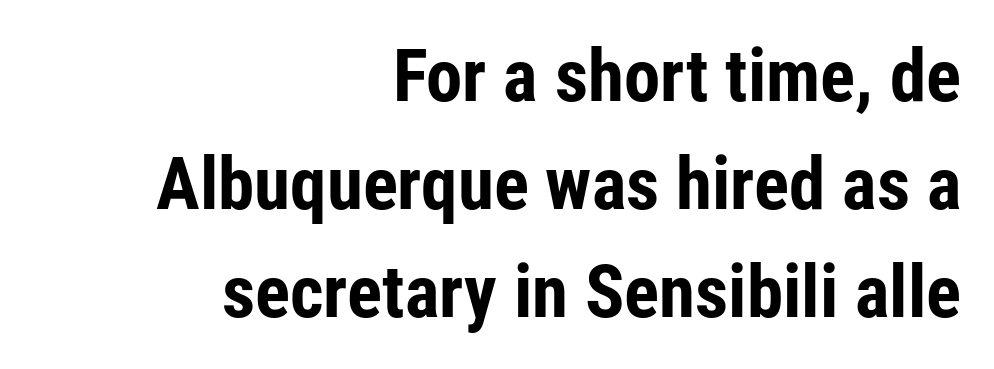
The image shows 73 px bold, condensed sans-serif type, upright; set right-aligned, normal line spacing (1.48x), normal letter spacing, not underlined; low stroke contrast and a medium x-height.
